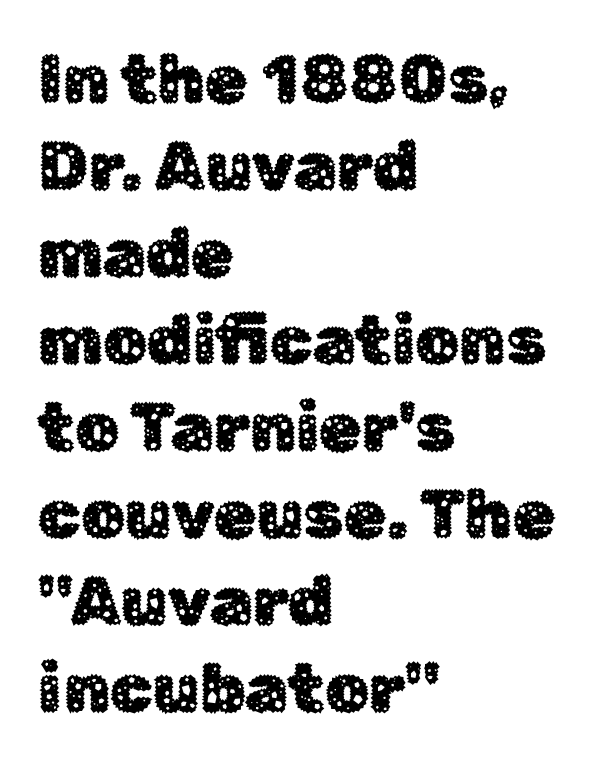
{"serif": "no", "italic": "no", "width": "normal", "stroke_contrast": "low", "x_height": "medium", "monospaced": "no", "underline": "no", "align": "left", "line_spacing": "normal", "line_spacing_ratio": 1.26, "letter_spacing": "normal", "letter_spacing_em": 0.0, "glyph_px": 69}
